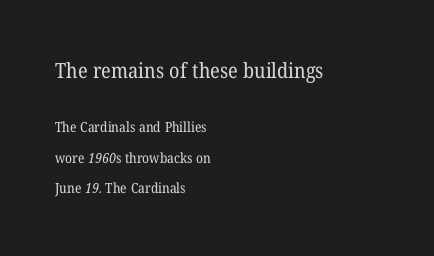
What stands out about the letter spacing? Nothing — it is the standard amount. Short and long lines alike share a common starting point at left. Is this a heavy cut? Hardly; it is regular or lighter. The designer gave the opening block more size than the closing block. This rendering features lettering with no underline.
